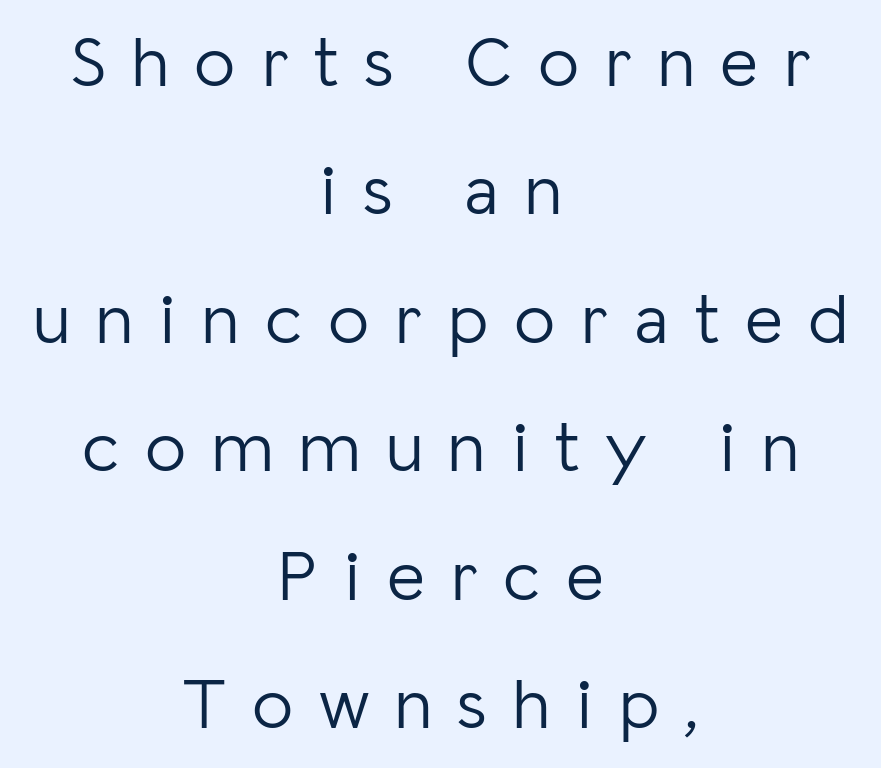
The image shows 73 px light sans-serif type, upright; set centered, line spacing 1.76x, unusually wide letter spacing (+0.35 em), not underlined; low stroke contrast and a medium x-height.
